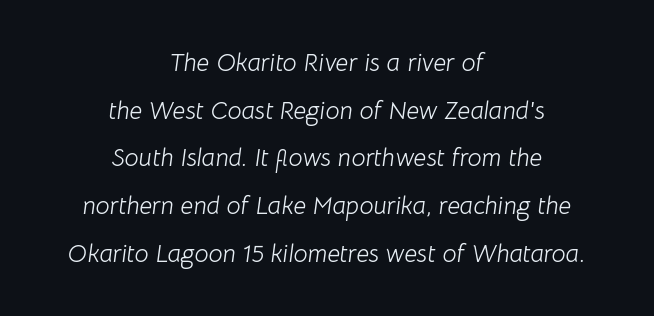
These lines keep a tight, regular rhythm from letter to letter. The specimen omits any rule beneath the text block's lines. Quick note: italic. Leading is clearly above the norm, producing a sparse column. The whitespace from short lines is split evenly between both sides.
